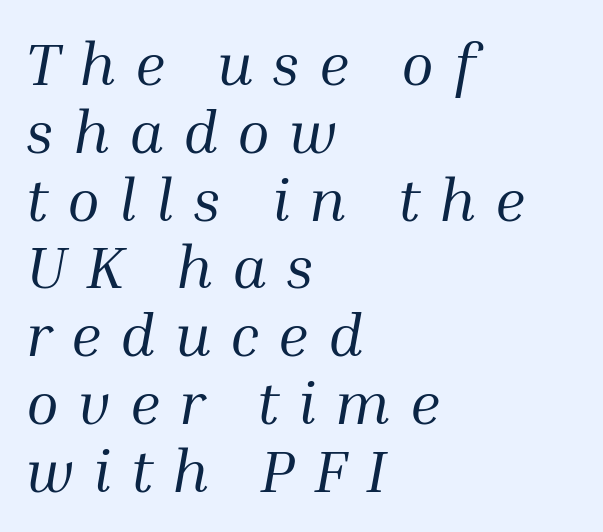
Q: Is the text bold? A: No.
Q: Is the text italic (slanted)? A: Yes, it leans right by about 10 degrees.
Q: Is the typeface a serif or a sans-serif typeface? A: Serif.
Q: Is the text underlined? A: No.
Q: How is the paragraph aligned? A: Left-aligned.
Q: Is the spacing between letters normal or unusually wide? A: Unusually wide.
Q: Is the spacing between lines tight, normal or loose? A: Tight.
Q: Width (condensed, normal, or wide)? A: Normal.
Q: Stroke contrast? A: Medium.
Q: x-height? A: Medium.
Q: Monospaced? A: No.
